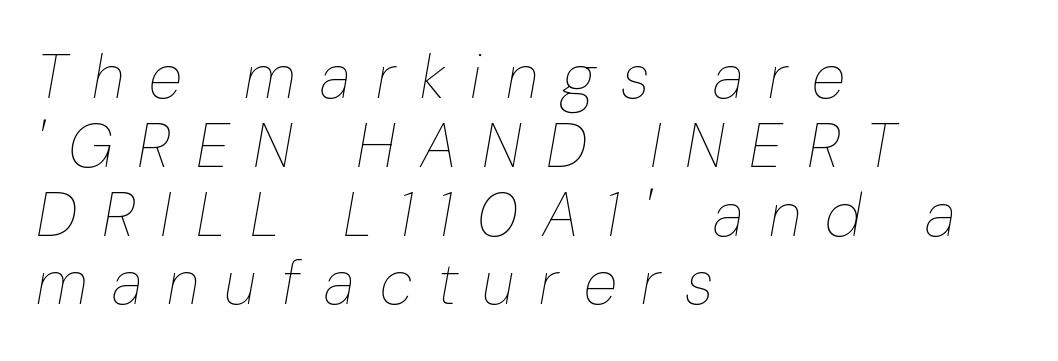
The image shows 62 px thin type, italic (leaning right); set left-aligned, tight line spacing (1.11x), unusually wide letter spacing (+0.4 em), not underlined; low stroke contrast and a medium x-height.
